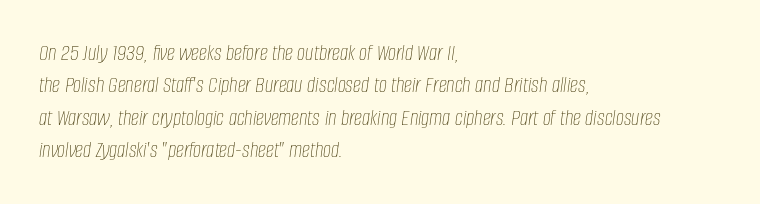
Stems and bowls with no extra thickness — not bold. Descenders hang freely into open space. Standard letterfit; no display-style spreading of the glyphs. Characters are canted at an angle relative to the baseline's perpendicular.
